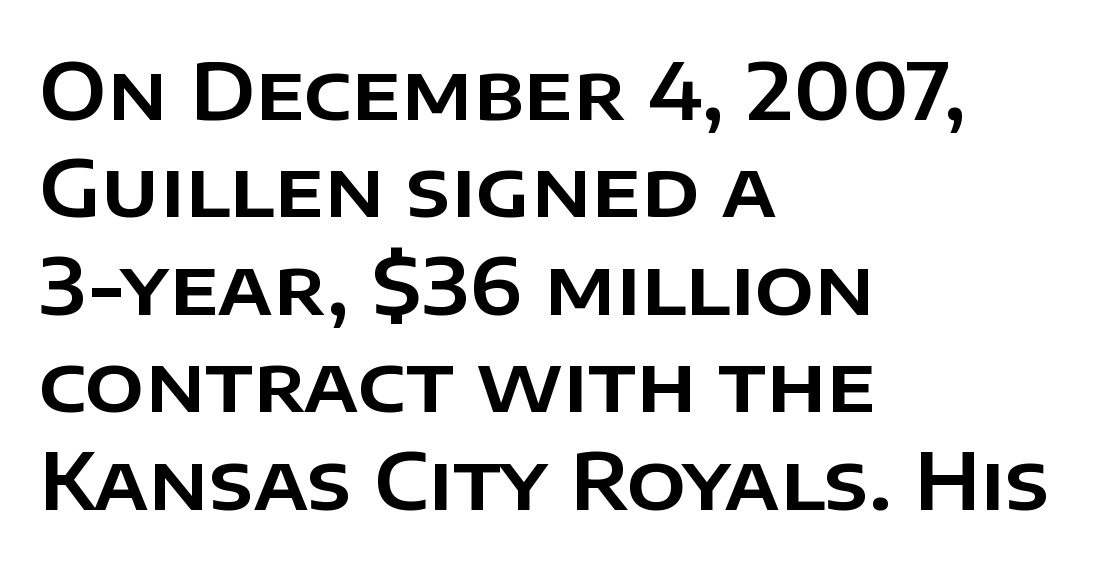
{"serif": "no", "italic": "no", "width": "normal", "stroke_contrast": "low", "x_height": "large", "monospaced": "no", "underline": "no", "align": "left", "line_spacing": "normal", "line_spacing_ratio": 1.25, "letter_spacing": "normal", "letter_spacing_em": 0.0, "glyph_px": 78}
